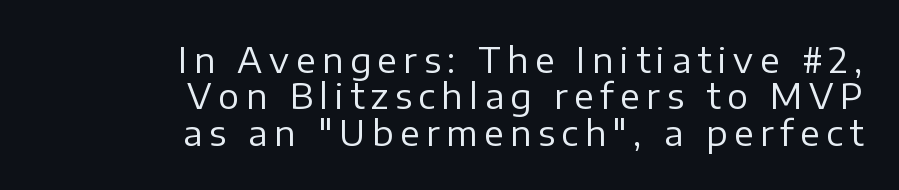
{"serif": "no", "italic": "no", "bold": "no", "weight": "regular", "width": "normal", "stroke_contrast": "low", "x_height": "medium", "monospaced": "no", "underline": "no", "align": "right", "line_spacing": "tight", "line_spacing_ratio": 1.04, "glyph_px": 35}
